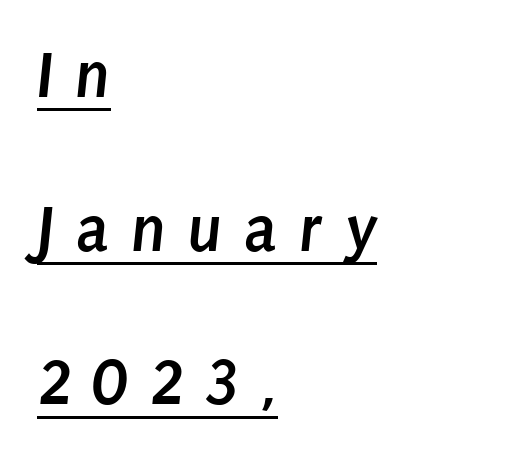
The image shows 68 px semibold, condensed sans-serif type; set left-aligned, loose line spacing (2.26x), unusually wide letter spacing (+0.32 em), underlined; low stroke contrast and a large x-height.
